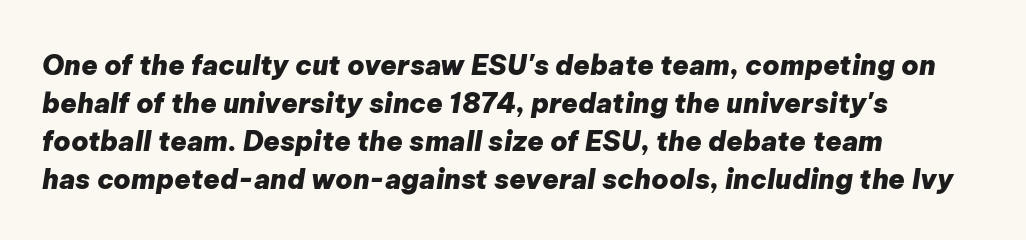
{"italic": "yes", "lean": "right", "slant_degrees": 9, "bold": "yes", "underline": "no", "align": "left", "line_spacing": "normal", "line_spacing_ratio": 1.41, "letter_spacing": "normal", "letter_spacing_em": 0.0, "glyph_px": 27}
